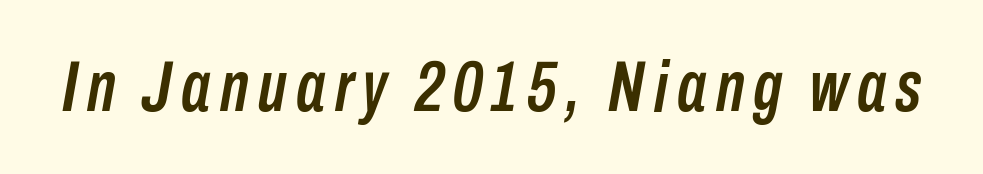
Q: Is the text italic (slanted)? A: Yes, it leans right by about 10 degrees.
Q: Is the text underlined? A: No.
Q: Width (condensed, normal, or wide)? A: Condensed.
Q: Stroke contrast? A: Low.
Q: x-height? A: Medium.
Q: Monospaced? A: No.
